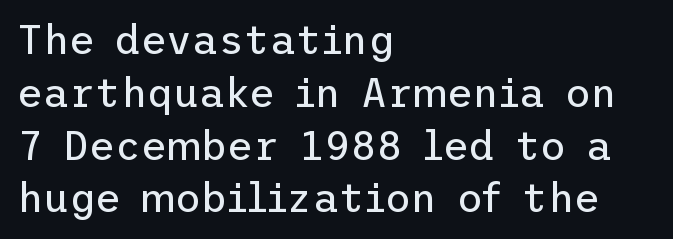
Q: Is the text bold? A: No.
Q: Is the text italic (slanted)? A: No, it is upright.
Q: Is the typeface a serif or a sans-serif typeface? A: Sans-serif.
Q: Is the text underlined? A: No.
Q: How is the paragraph aligned? A: Left-aligned.
Q: Is the spacing between letters normal or unusually wide? A: Normal.
Q: Is the spacing between lines tight, normal or loose? A: Normal.
Q: Width (condensed, normal, or wide)? A: Normal.
Q: Stroke contrast? A: Low.
Q: x-height? A: Medium.
